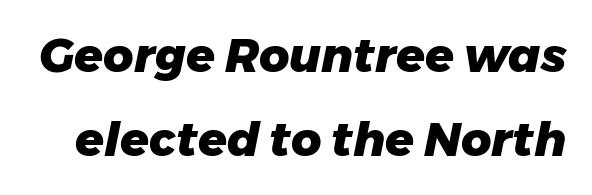
{"italic": "yes", "lean": "right", "slant_degrees": 11, "bold": "yes", "weight": "heavy", "width": "normal", "stroke_contrast": "low", "x_height": "medium", "monospaced": "no", "underline": "no", "line_spacing_ratio": 1.79, "letter_spacing": "normal", "letter_spacing_em": 0.0, "glyph_px": 47}
